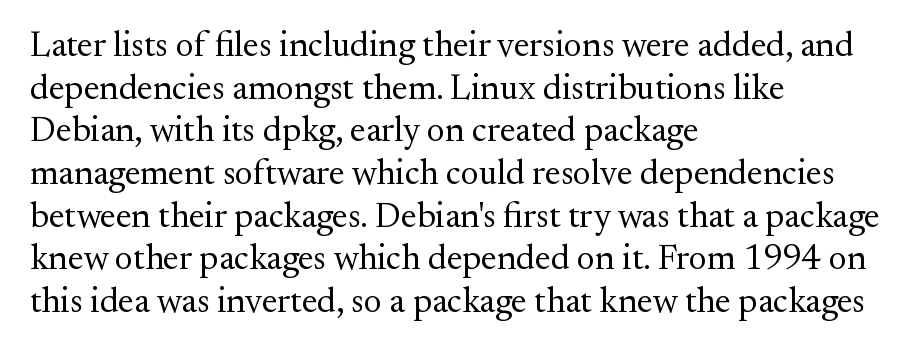
{"serif": "yes", "italic": "no", "bold": "no", "weight": "regular", "width": "normal", "stroke_contrast": "medium", "x_height": "small", "monospaced": "no", "underline": "no", "align": "left", "line_spacing_ratio": 1.22, "letter_spacing": "normal", "letter_spacing_em": 0.0, "glyph_px": 35}
